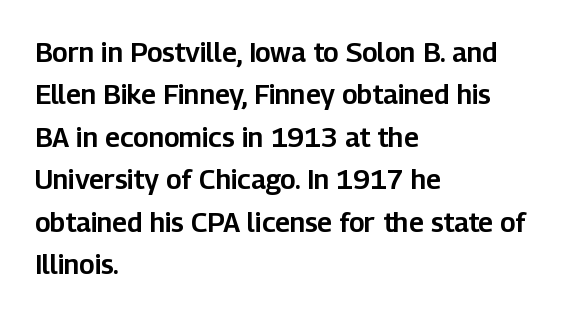
Successive baselines arrive at the customary interval. Tall strokes in this sample are plumb rather than angled. Where is the straight margin? On the left. Lines of text with bare space underneath. Each word holds together tightly as a unit, with standard inter-letter gaps.
